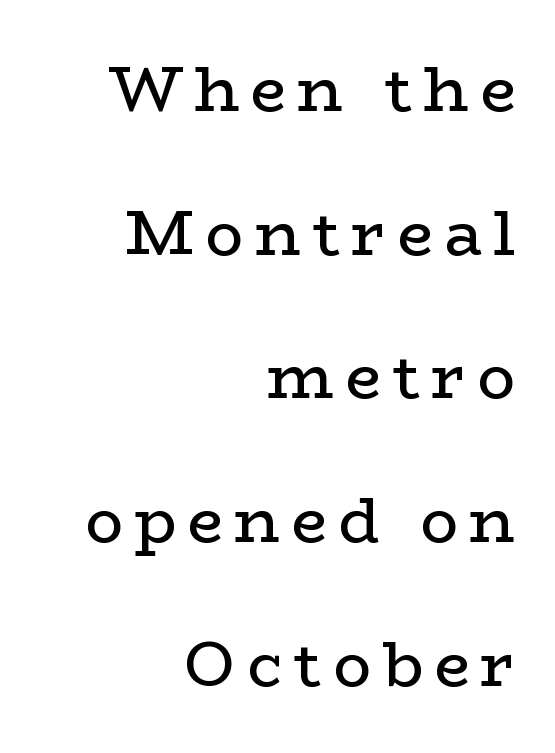
Q: Is the text bold? A: No.
Q: Is the text italic (slanted)? A: No, it is upright.
Q: Is the typeface a serif or a sans-serif typeface? A: Serif.
Q: Is the text underlined? A: No.
Q: How is the paragraph aligned? A: Right-aligned.
Q: Is the spacing between lines tight, normal or loose? A: Loose.
Q: Width (condensed, normal, or wide)? A: Wide.
Q: Stroke contrast? A: Low.
Q: x-height? A: Medium.
Q: Monospaced? A: No.
